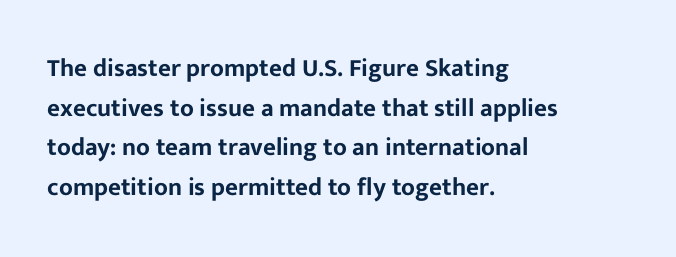
The image shows 25 px text type, upright; set left-aligned, normal line spacing (1.59x), normal letter spacing, not underlined.
